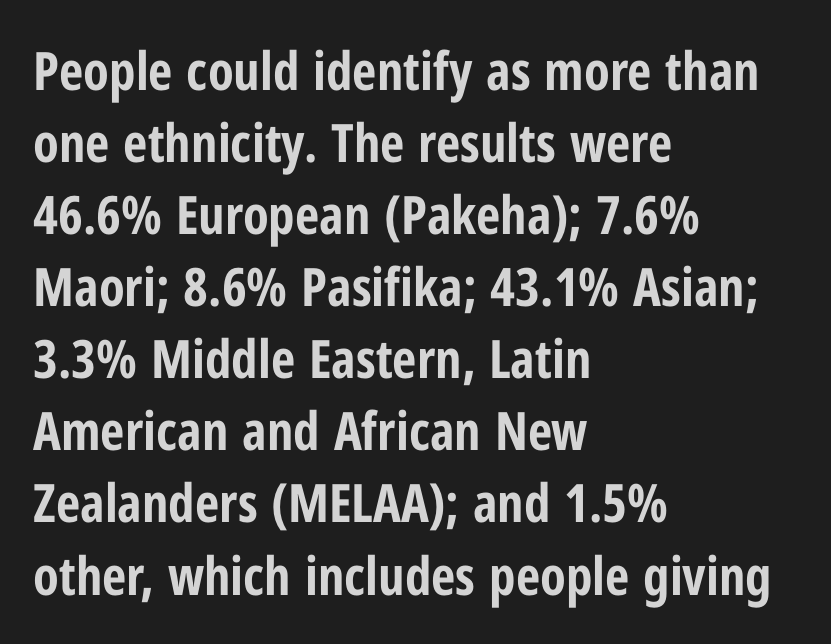
{"serif": "no", "italic": "no", "bold": "yes", "weight": "bold", "width": "condensed", "stroke_contrast": "low", "x_height": "medium", "monospaced": "no", "underline": "no", "align": "left", "line_spacing": "normal", "line_spacing_ratio": 1.36, "letter_spacing": "normal", "letter_spacing_em": 0.0, "glyph_px": 53}
